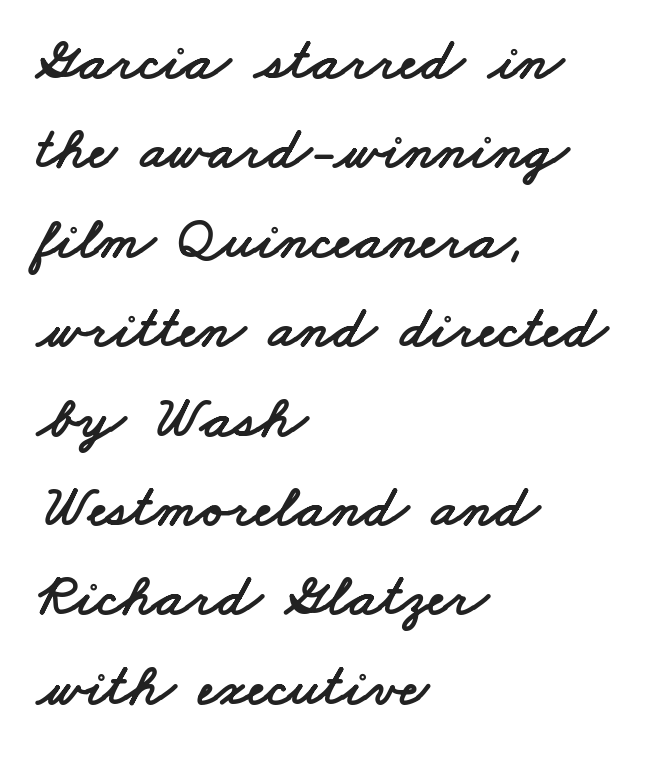
The image shows 60 px wide sans-serif type; set left-aligned, normal line spacing (1.49x), normal letter spacing, not underlined; low stroke contrast and a small x-height.
